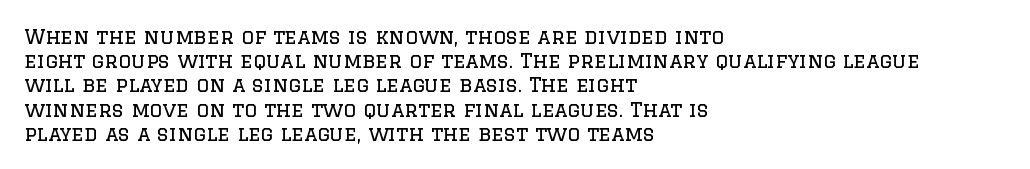
{"italic": "no", "bold": "no", "underline": "no", "align": "left", "line_spacing_ratio": 1.21, "letter_spacing": "normal", "letter_spacing_em": 0.0, "glyph_px": 20}
